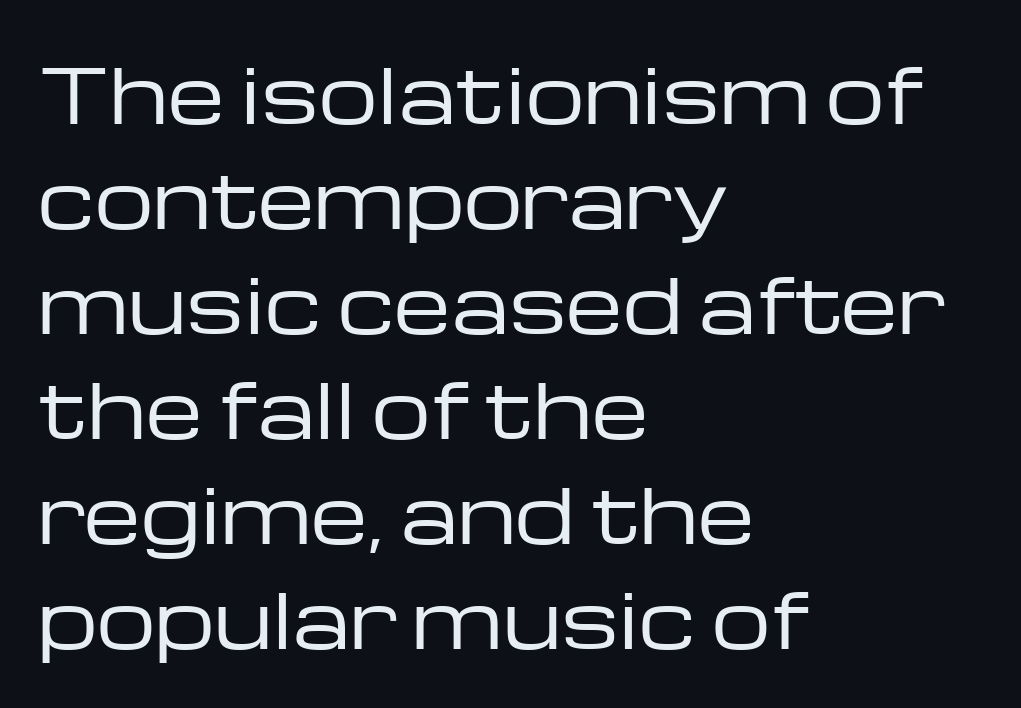
Q: Is the text bold? A: No.
Q: Is the text italic (slanted)? A: No, it is upright.
Q: Is the typeface a serif or a sans-serif typeface? A: Sans-serif.
Q: Is the text underlined? A: No.
Q: How is the paragraph aligned? A: Left-aligned.
Q: Is the spacing between letters normal or unusually wide? A: Normal.
Q: Is the spacing between lines tight, normal or loose? A: Normal.
Q: Width (condensed, normal, or wide)? A: Wide.
Q: Stroke contrast? A: Low.
Q: x-height? A: Medium.
Q: Monospaced? A: No.
